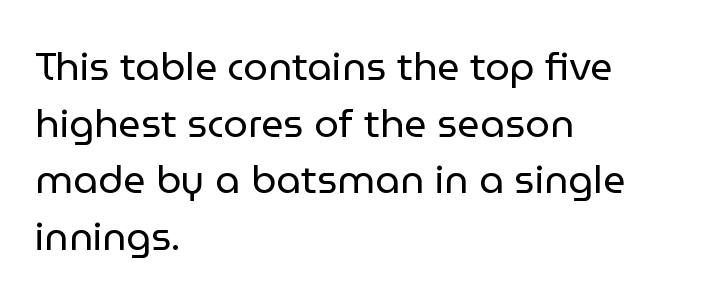
The image shows 39 px regular-weight sans-serif type, upright; set left-aligned, normal line spacing (1.45x), normal letter spacing, not underlined; low stroke contrast and a medium x-height.
